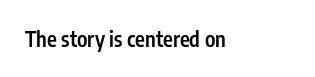
Typesetter's note: demi weight, one step under bold. The specimen omits any rule beneath the text block's lines. Is there any slant? The stems are plumb. Does extra space separate the letters? No, they use regular spacing.
